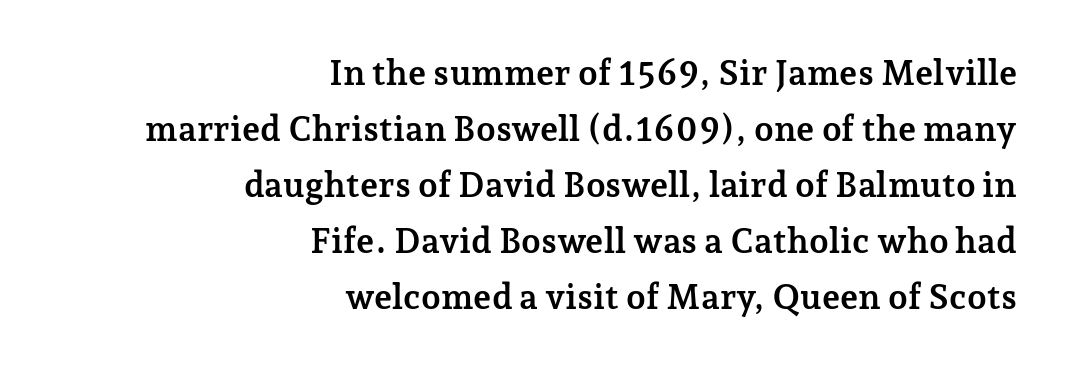
Q: Is the text bold? A: Yes.
Q: Is the text italic (slanted)? A: No, it is upright.
Q: Is the typeface a serif or a sans-serif typeface? A: Serif.
Q: Is the text underlined? A: No.
Q: How is the paragraph aligned? A: Right-aligned.
Q: Is the spacing between letters normal or unusually wide? A: Normal.
Q: Is the spacing between lines tight, normal or loose? A: Normal.
Q: Width (condensed, normal, or wide)? A: Normal.
Q: Stroke contrast? A: Low.
Q: x-height? A: Medium.
Q: Monospaced? A: No.
